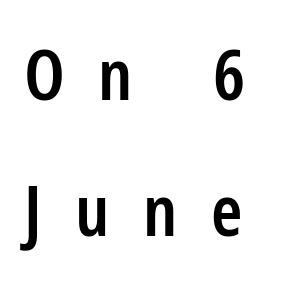
{"serif": "no", "italic": "no", "bold": "semi", "weight": "semibold", "width": "condensed", "stroke_contrast": "low", "x_height": "medium", "monospaced": "no", "underline": "no", "align": "left", "line_spacing": "loose", "line_spacing_ratio": 1.91, "letter_spacing": "wide", "letter_spacing_em": 0.47, "glyph_px": 71}
